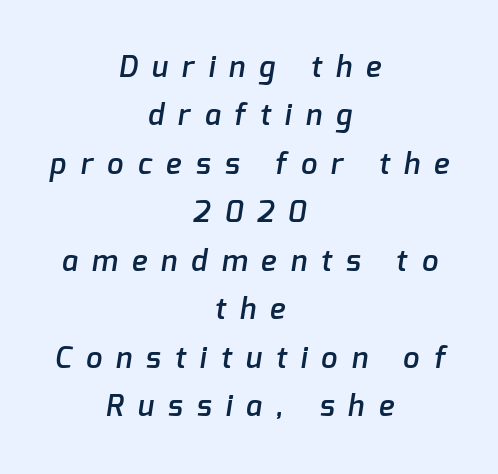
This rendering uses center alignment, leaving both contours irregular but symmetric. Quick note: underline off. The rendering uses natural spacing where letterforms have individual widths. Type style note: lacks serifs.
